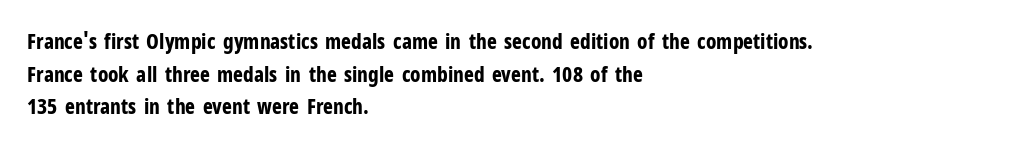
The image shows 21 px bold type, upright; set left-aligned, normal line spacing (1.55x), normal letter spacing, not underlined.
